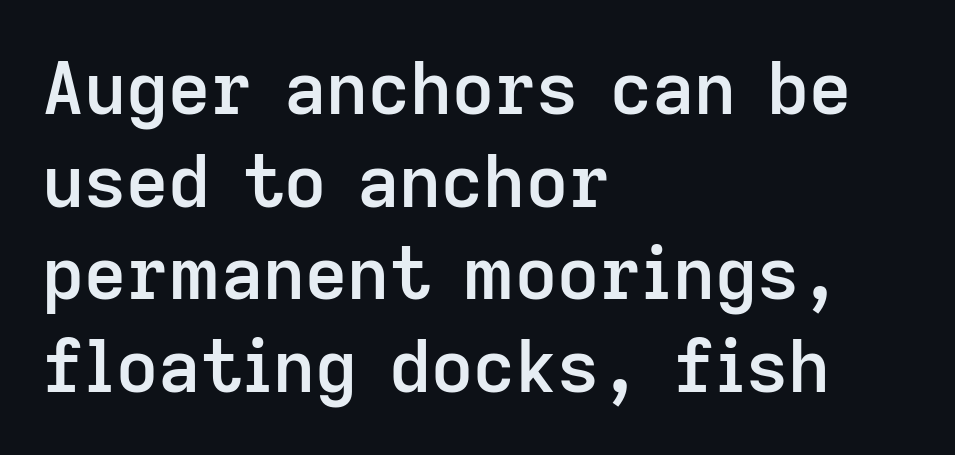
Do the characters align in a grid? No, the font is proportional. The letters sit at their default tracking, neither squeezed nor spread. This is the regular roman posture of the typeface. Serifs: no, the terminals of the letterforms are clean. The text block is weighted toward the left margin, trailing off unevenly rightward. Regular leading.
